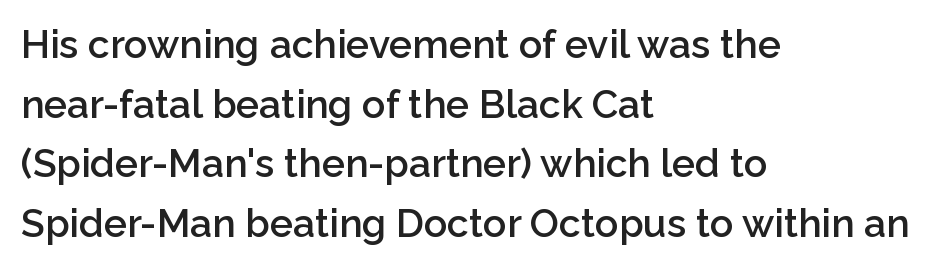
Q: Is the text bold? A: Semi-bold.
Q: Is the text italic (slanted)? A: No, it is upright.
Q: Is the typeface a serif or a sans-serif typeface? A: Sans-serif.
Q: Is the text underlined? A: No.
Q: How is the paragraph aligned? A: Left-aligned.
Q: Is the spacing between letters normal or unusually wide? A: Normal.
Q: Is the spacing between lines tight, normal or loose? A: Normal.
Q: Width (condensed, normal, or wide)? A: Normal.
Q: Stroke contrast? A: Low.
Q: x-height? A: Medium.
Q: Monospaced? A: No.
